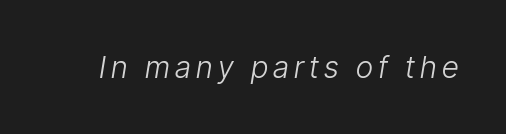
{"italic": "yes", "lean": "right", "slant_degrees": 9, "bold": "no", "weight": "light", "width": "condensed", "stroke_contrast": "low", "x_height": "medium", "monospaced": "no", "underline": "no", "glyph_px": 30}
